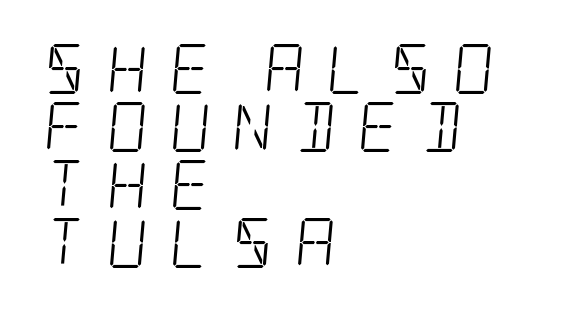
The image shows 50 px light, condensed serif type; set left-aligned, line spacing 1.16x, unusually wide letter spacing (+0.44 em), not underlined; low stroke contrast and a large x-height.
